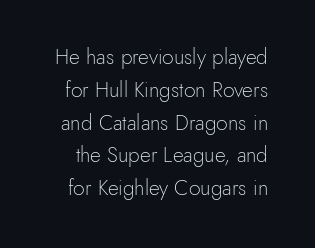
No italicization has been applied; the sample stays upright. Rows of type keep a routine distance in the vertical direction. Bare-footed words on every line. Tracking here is standard; glyphs follow each other at the usual distance. No extra ink here — the face is not bold.
